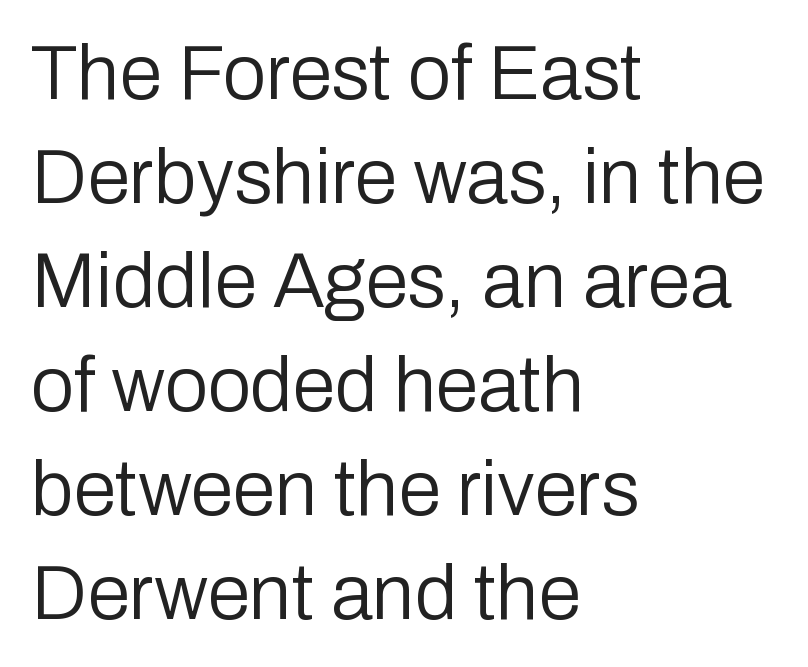
Looks like regular typesetting: each glyph gets only the width it needs. Stroke thickness stays within the range of a standard reading face or lighter. The face used here is a sans, in the tradition of grotesques and geometrics. Layout note: lines flush left. Letter spacing: default.
